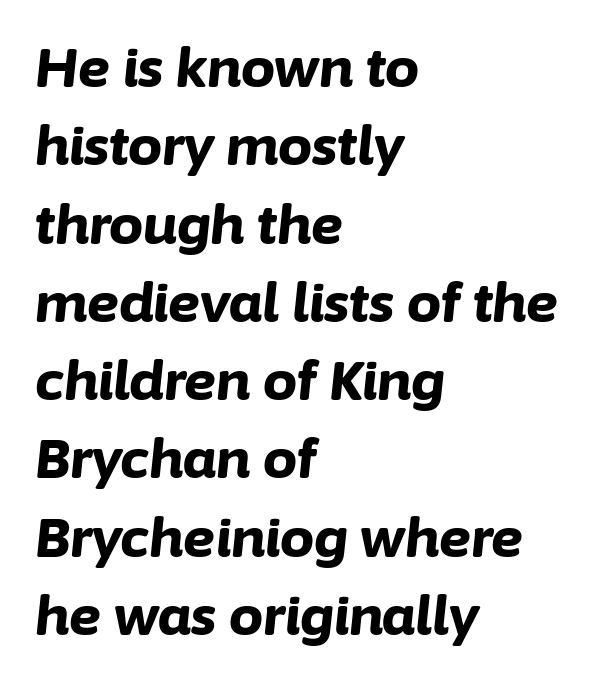
Every letter is thick-stroked: bold, no question. Underlining? Definitely not there. There's an unmistakable incline to the writing here. What's the leading like? Ordinary, nothing unusual. Every row of glyphs begins at an identical x-position on the left. Between one letter and the next there's only the usual sliver of space.
